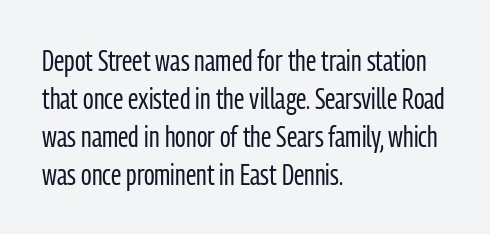
Q: Is the text bold? A: No.
Q: Is the text italic (slanted)? A: No, it is upright.
Q: Is the typeface a serif or a sans-serif typeface? A: Sans-serif.
Q: Is the text underlined? A: No.
Q: How is the paragraph aligned? A: Left-aligned.
Q: Is the spacing between letters normal or unusually wide? A: Normal.
Q: Is the spacing between lines tight, normal or loose? A: Normal.
Q: Width (condensed, normal, or wide)? A: Condensed.
Q: Stroke contrast? A: Low.
Q: x-height? A: Medium.
Q: Monospaced? A: No.
